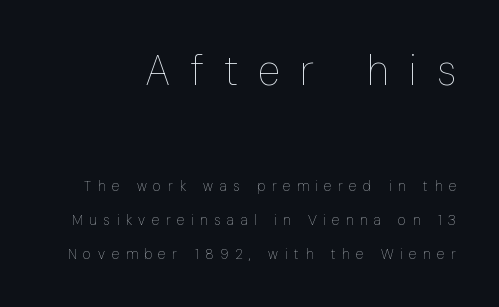
The image shows 42 px thin, condensed type, upright; set loose line spacing (2.4x), unusually wide letter spacing (+0.48 em), not underlined; the first (top) block is 3.0x larger; low stroke contrast and a medium x-height.
